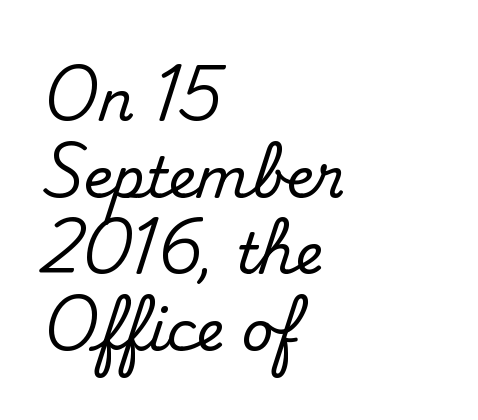
The image shows 56 px serif type; set left-aligned, normal line spacing (1.37x), normal letter spacing, not underlined; medium stroke contrast and a small x-height.
